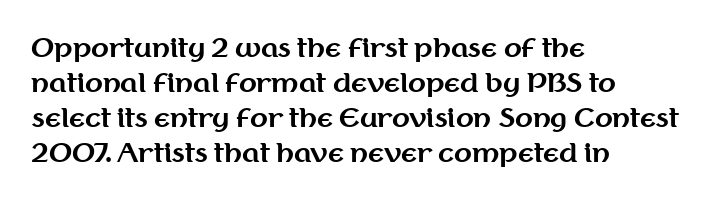
{"italic": "no", "bold": "yes", "underline": "no", "align": "left", "line_spacing": "normal", "line_spacing_ratio": 1.35, "letter_spacing": "normal", "letter_spacing_em": 0.0, "glyph_px": 26}
